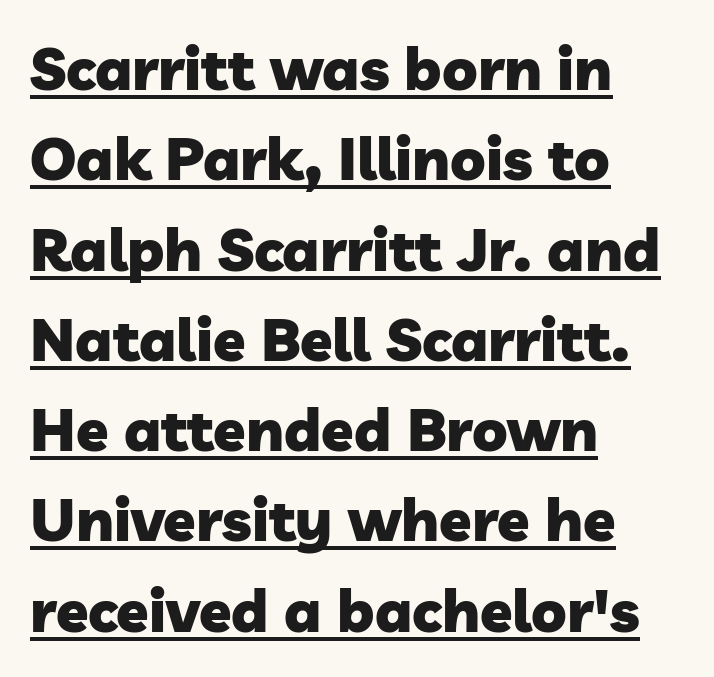
Q: Is the text bold? A: Yes.
Q: Is the typeface a serif or a sans-serif typeface? A: Sans-serif.
Q: Is the text underlined? A: Yes.
Q: How is the paragraph aligned? A: Left-aligned.
Q: Is the spacing between letters normal or unusually wide? A: Normal.
Q: Is the spacing between lines tight, normal or loose? A: Normal.
Q: Width (condensed, normal, or wide)? A: Normal.
Q: Stroke contrast? A: Low.
Q: x-height? A: Medium.
Q: Monospaced? A: No.
